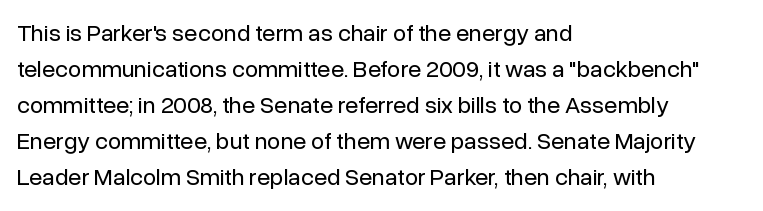
There is no visible air inserted between adjacent glyphs. The rendering anchors every line to the left-hand side. Counters stay open thanks to moderate or lighter strokes. Is there much room between lines? A standard amount, neither cramped nor airy. Type without underlining.
